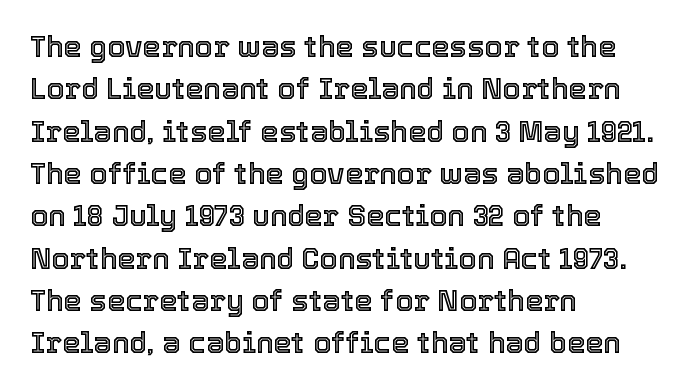
{"italic": "no", "width": "normal", "x_height": "medium", "monospaced": "no", "underline": "no", "align": "left", "line_spacing": "normal", "line_spacing_ratio": 1.46, "letter_spacing": "normal", "letter_spacing_em": 0.0, "glyph_px": 29}
